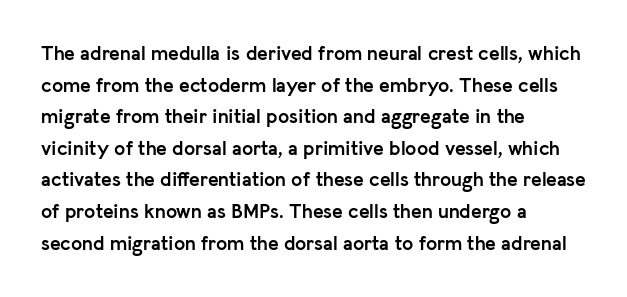
{"italic": "no", "bold": "yes", "underline": "no", "align": "left", "line_spacing": "normal", "line_spacing_ratio": 1.58, "letter_spacing": "normal", "letter_spacing_em": 0.0, "glyph_px": 20}
